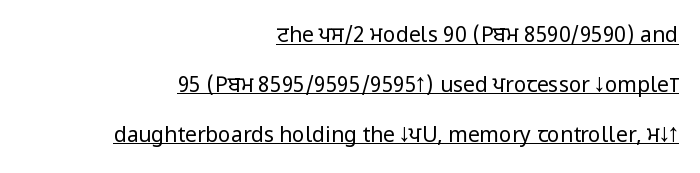
{"italic": "no", "bold": "no", "underline": "yes", "align": "right", "line_spacing": "loose", "line_spacing_ratio": 2.38, "letter_spacing": "normal", "letter_spacing_em": 0.0, "glyph_px": 21}
